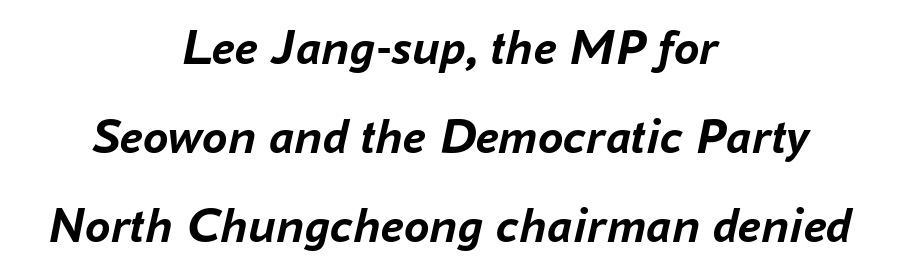
The image shows 51 px semibold type, italic (leaning right); set centered, line spacing 1.75x, normal letter spacing, not underlined; low stroke contrast and a medium x-height.
